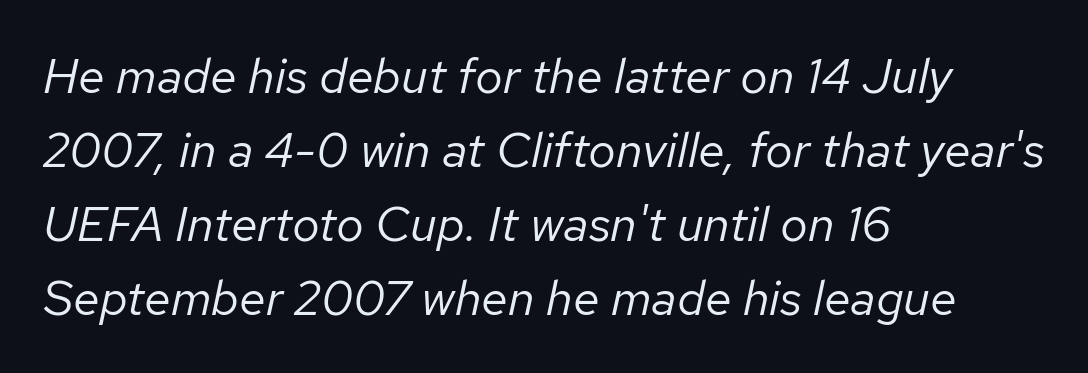
The image shows 49 px regular-weight type, italic (leaning right); set left-aligned, normal line spacing (1.51x), normal letter spacing, not underlined; low stroke contrast and a medium x-height.
